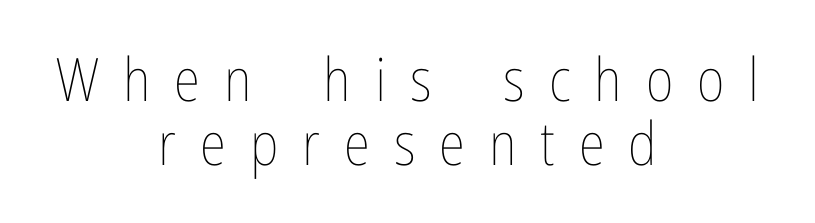
Horizontally, the lines are justified to the midpoint only. The gap between lines stays unmarked. Italic: no, the glyphs are upright roman. The letters are spread apart with noticeably loose tracking. Leading is clearly below the norm, producing a dense column. These lines are rendered in a variable-pitch font.
